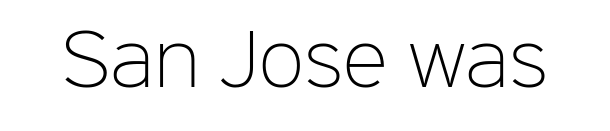
The image shows 68 px light sans-serif type, upright; set normal letter spacing, not underlined; low stroke contrast and a medium x-height.
